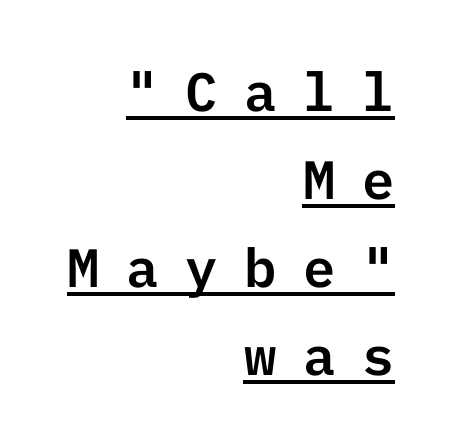
The image shows 54 px sans-serif type, upright; set right-aligned, normal line spacing (1.63x), unusually wide letter spacing (+0.49 em), underlined; low stroke contrast and a medium x-height.
